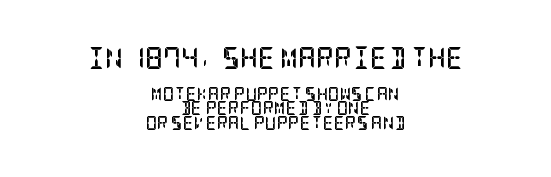
Q: Is the text bold? A: Yes.
Q: Is the text italic (slanted)? A: No, it is upright.
Q: Is the text underlined? A: No.
Q: How is the paragraph aligned? A: Centered.
Q: Is the spacing between letters normal or unusually wide? A: Normal.
Q: Is the spacing between lines tight, normal or loose? A: Tight.
Q: Which block of text is set in a larger size, the first (top) or the second (bottom)? A: The first (top) one.
